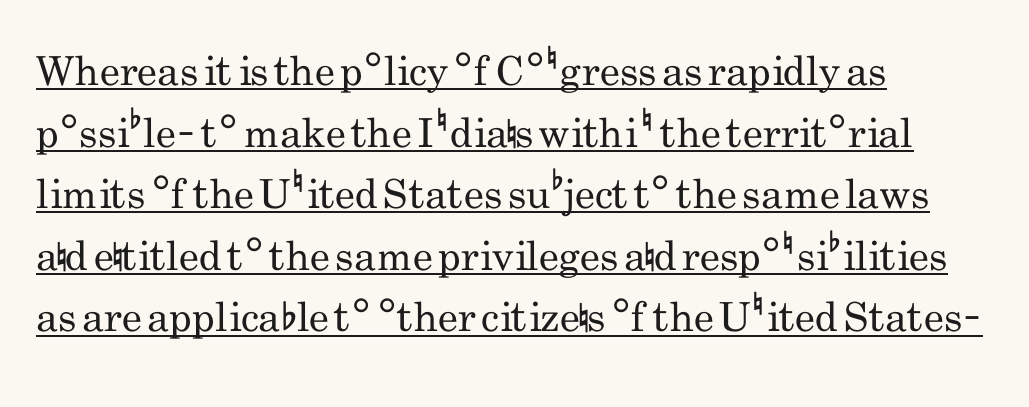
You can tell from the bare stems that sans-serif type was used. In designer terms, the underline attribute is active on this setting. The face used here is proportionally spaced, like ordinary book or web type. Vertical stems look standard width or narrower in stroke.
